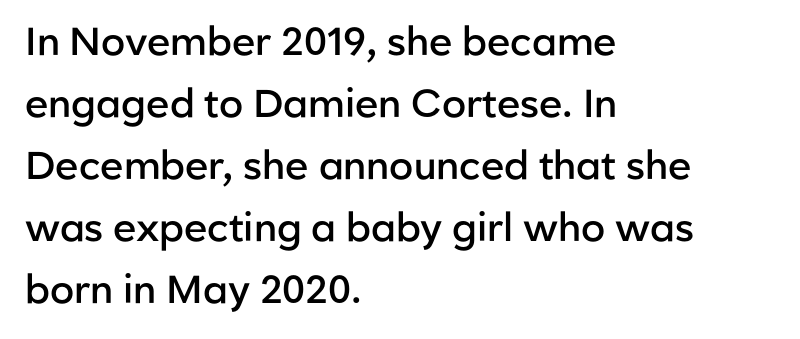
Tracking value appears to be zero — textbook default spacing. Underlining? Definitely not there. Style check: upright. Reading down the block, your eye returns to a fixed left position each line.
